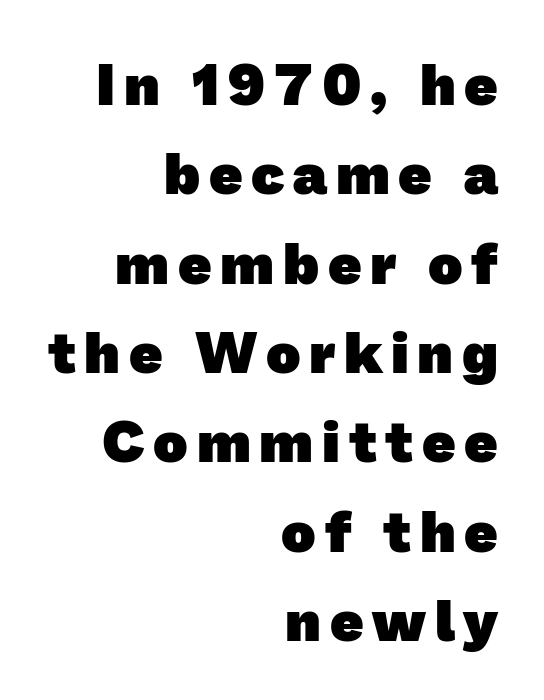
The image shows 58 px heavy sans-serif type; set right-aligned, normal line spacing (1.54x), not underlined; low stroke contrast and a medium x-height.
